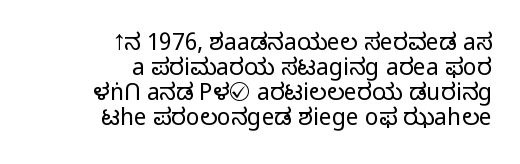
Ordinary non-slanted type is in use. Letter spacing: default. Compared with typical paragraphs, the rows here are closer together. Plain, unruled lines of type. Alignment: flush right. The letterforms sit at book weight or below.
